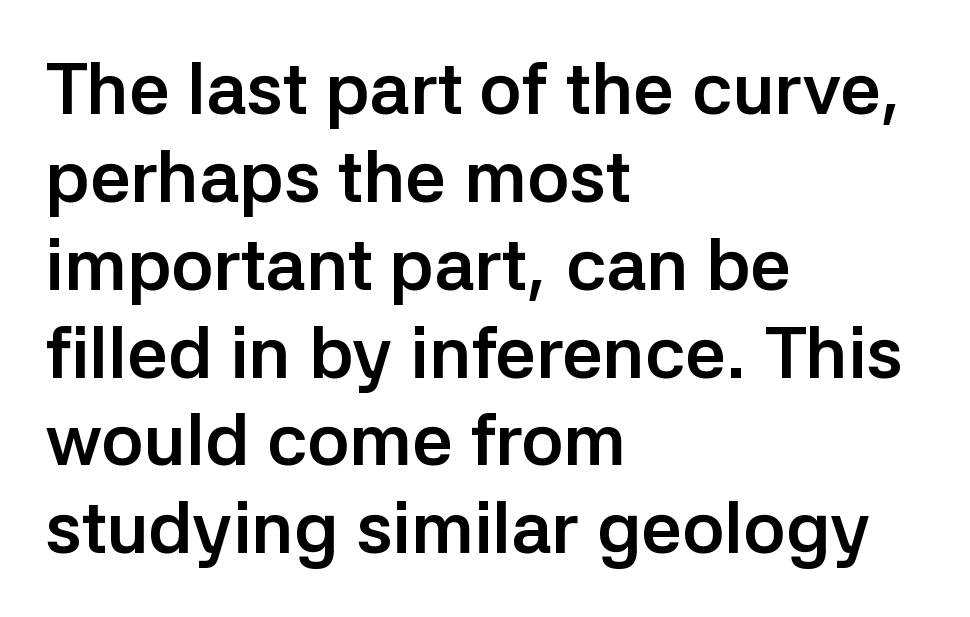
Q: Is the text bold? A: Yes.
Q: Is the text italic (slanted)? A: No, it is upright.
Q: Is the typeface a serif or a sans-serif typeface? A: Sans-serif.
Q: Is the text underlined? A: No.
Q: How is the paragraph aligned? A: Left-aligned.
Q: Is the spacing between letters normal or unusually wide? A: Normal.
Q: Width (condensed, normal, or wide)? A: Normal.
Q: Stroke contrast? A: Low.
Q: x-height? A: Medium.
Q: Monospaced? A: No.
